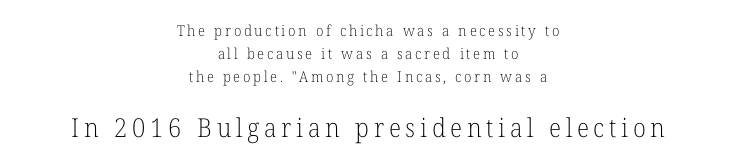
{"italic": "no", "bold": "no", "underline": "no", "align": "center", "line_spacing": "normal", "line_spacing_ratio": 1.54, "larger_block": "second", "size_ratio": 1.73, "glyph_px": 26}
